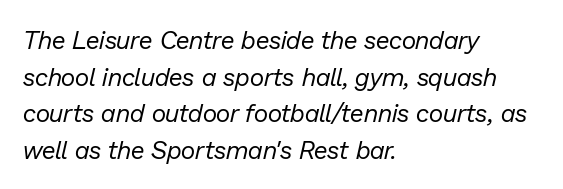
Short note: letters normally spaced. The strokes are not fattened; the text isn't bold. The text block is weighted toward the left margin, trailing off unevenly rightward. These lines were composed using italics. Leading: standard. The area under the type is left untouched.
